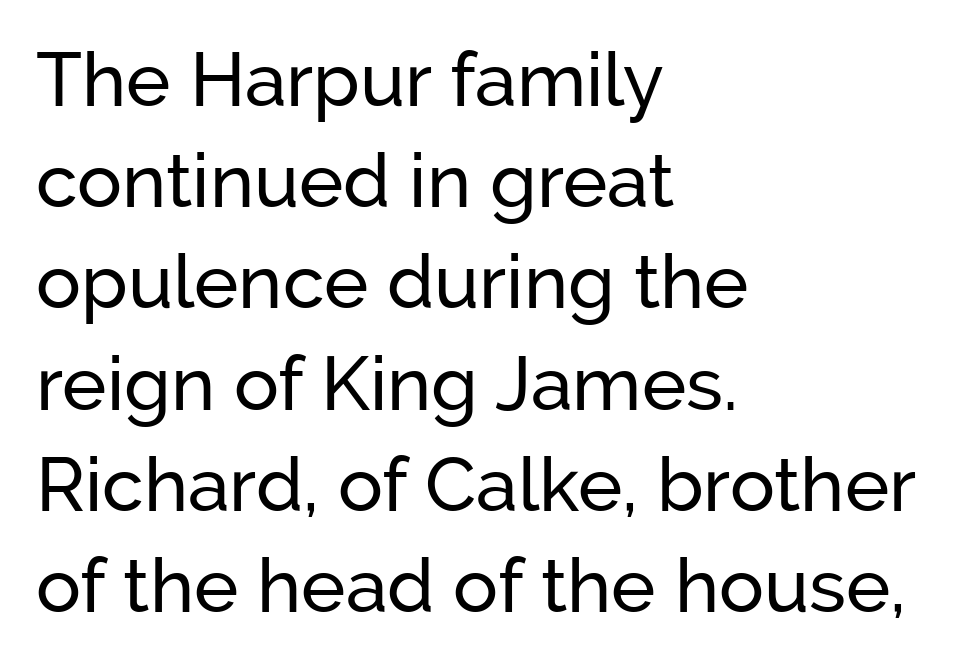
These lines are composed in type without serifs. Nobody drew a line under any word here. This sample has the flowing, uneven cadence of proportional lettering. Honestly, the letter spacing is just normal — you wouldn't notice it. Reading down the column, the eye jumps a familiar distance to each next line.
